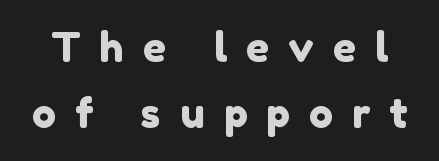
{"serif": "no", "width": "normal", "stroke_contrast": "low", "x_height": "medium", "monospaced": "no", "underline": "no", "line_spacing": "normal", "line_spacing_ratio": 1.65, "letter_spacing": "wide", "letter_spacing_em": 0.48, "glyph_px": 40}
